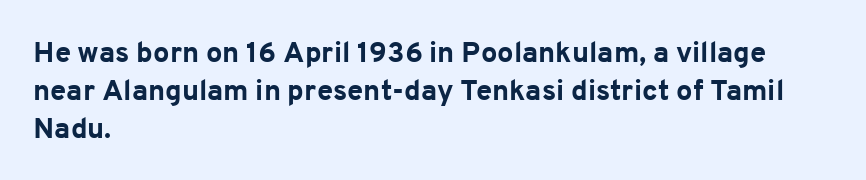
The image shows 29 px bold sans-serif type, upright; set left-aligned, normal line spacing (1.31x), normal letter spacing, not underlined; low stroke contrast and a medium x-height.
